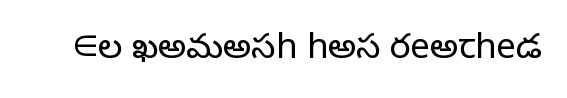
Q: Is the text bold? A: No.
Q: Is the text italic (slanted)? A: No, it is upright.
Q: Is the typeface a serif or a sans-serif typeface? A: Sans-serif.
Q: Is the text underlined? A: No.
Q: Is the spacing between letters normal or unusually wide? A: Normal.
Q: Width (condensed, normal, or wide)? A: Normal.
Q: Stroke contrast? A: Low.
Q: x-height? A: Medium.
Q: Monospaced? A: No.
